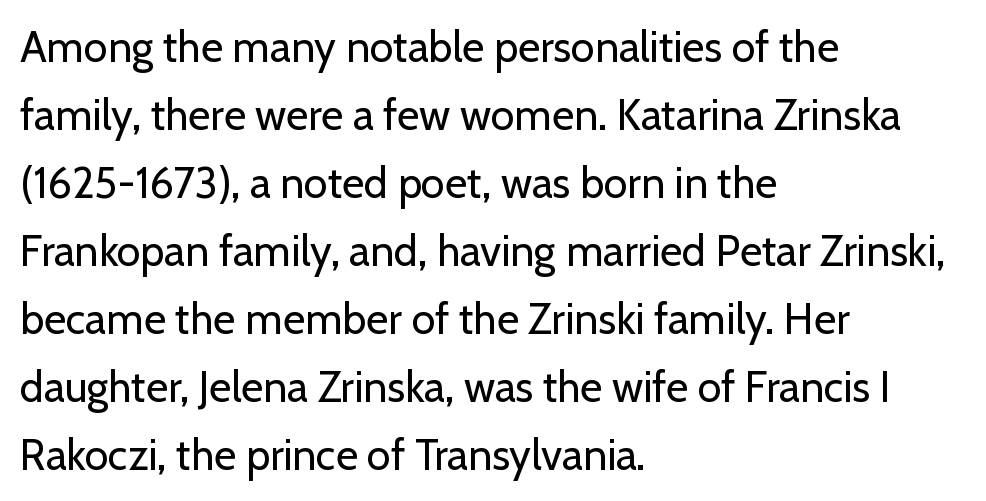
The paragraph has a hard left edge and a soft right edge. The strokes carry an ordinary text weight at most. Decoration check: the copy has no underline. The rendering uses natural spacing where letterforms have individual widths.
